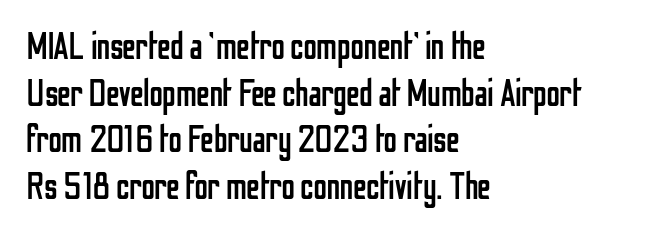
Q: Is the text bold? A: No.
Q: Is the text italic (slanted)? A: No, it is upright.
Q: Is the typeface a serif or a sans-serif typeface? A: Sans-serif.
Q: Is the text underlined? A: No.
Q: How is the paragraph aligned? A: Left-aligned.
Q: Is the spacing between letters normal or unusually wide? A: Normal.
Q: Width (condensed, normal, or wide)? A: Condensed.
Q: Stroke contrast? A: Low.
Q: x-height? A: Medium.
Q: Monospaced? A: No.
